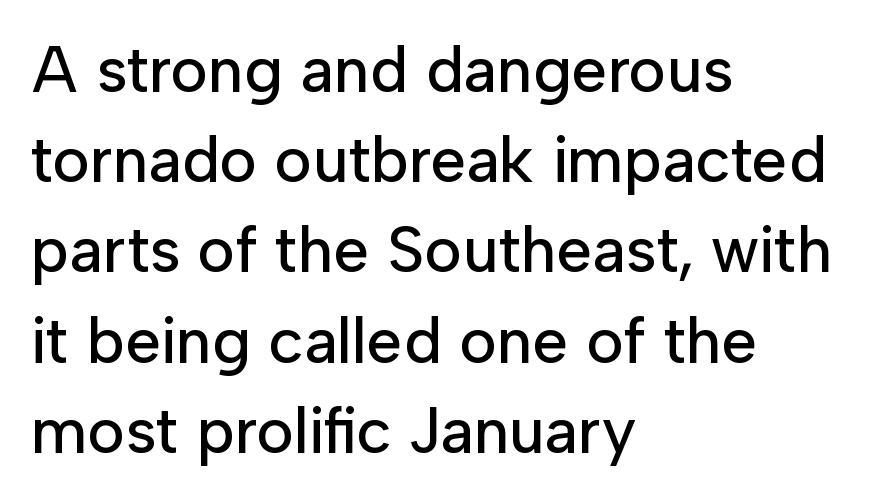
If you drew a ruler down the left edge, every line would touch it. This sample has the flowing, uneven cadence of proportional lettering. The line texture is even and compact thanks to regular tracking. No italicization has been applied; the sample stays upright. The space beneath each line is pristine and unruled.
